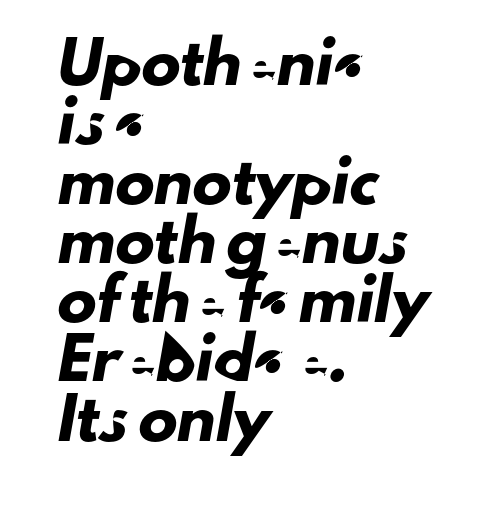
Q: Is the typeface a serif or a sans-serif typeface? A: Sans-serif.
Q: Is the text underlined? A: No.
Q: How is the paragraph aligned? A: Left-aligned.
Q: Is the spacing between letters normal or unusually wide? A: Normal.
Q: Is the spacing between lines tight, normal or loose? A: Normal.
Q: Width (condensed, normal, or wide)? A: Normal.
Q: Stroke contrast? A: Low.
Q: x-height? A: Small.
Q: Monospaced? A: No.
